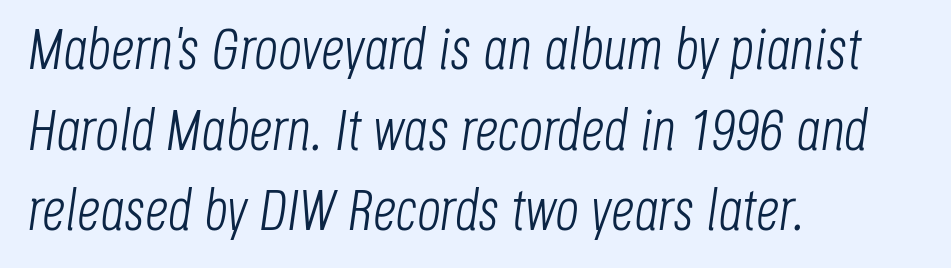
{"italic": "yes", "lean": "right", "slant_degrees": 8, "bold": "no", "weight": "light", "width": "condensed", "stroke_contrast": "low", "x_height": "large", "monospaced": "no", "underline": "no", "align": "left", "line_spacing": "normal", "line_spacing_ratio": 1.39, "letter_spacing": "normal", "letter_spacing_em": 0.0, "glyph_px": 58}
